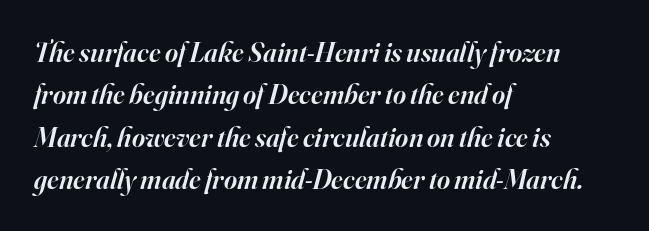
Q: Is the text bold? A: Semi-bold.
Q: Is the text italic (slanted)? A: Yes, it leans right by about 16 degrees.
Q: Is the typeface a serif or a sans-serif typeface? A: Serif.
Q: Is the text underlined? A: No.
Q: How is the paragraph aligned? A: Left-aligned.
Q: Is the spacing between letters normal or unusually wide? A: Normal.
Q: Is the spacing between lines tight, normal or loose? A: Normal.
Q: Width (condensed, normal, or wide)? A: Normal.
Q: Stroke contrast? A: High.
Q: x-height? A: Small.
Q: Monospaced? A: No.
